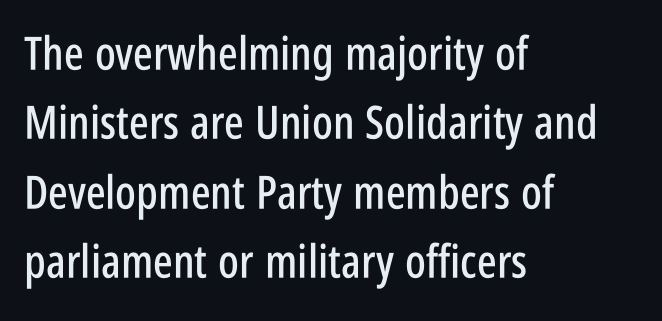
The image shows 46 px condensed sans-serif type, upright; set left-aligned, normal line spacing (1.51x), normal letter spacing, not underlined; low stroke contrast and a large x-height.
